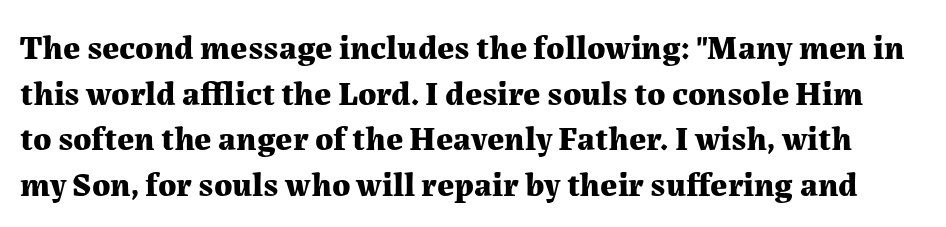
Descender tails drop into unmarked territory. Observe the serifs anchoring each vertical stroke in this sample. The rows are spaced the way most documents space them. Proportional: the letters do not fall into vertical columns. Characters remain perfectly vertical along every line.
